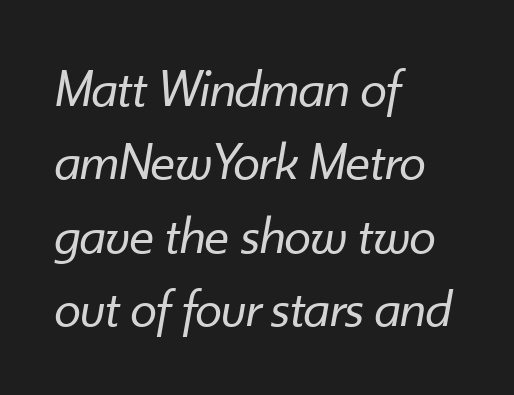
The image shows 54 px regular-weight type, italic (leaning right); set left-aligned, normal line spacing (1.36x), normal letter spacing, not underlined; low stroke contrast and a small x-height.
